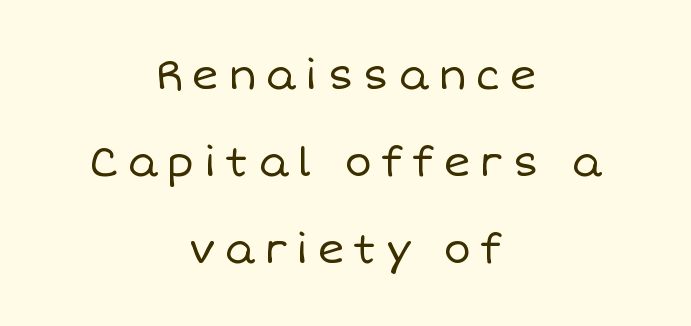
The image shows 41 px regular-weight type, upright; set centered, loose line spacing (2.12x), unusually wide letter spacing (+0.22 em), not underlined; low stroke contrast and a large x-height.
